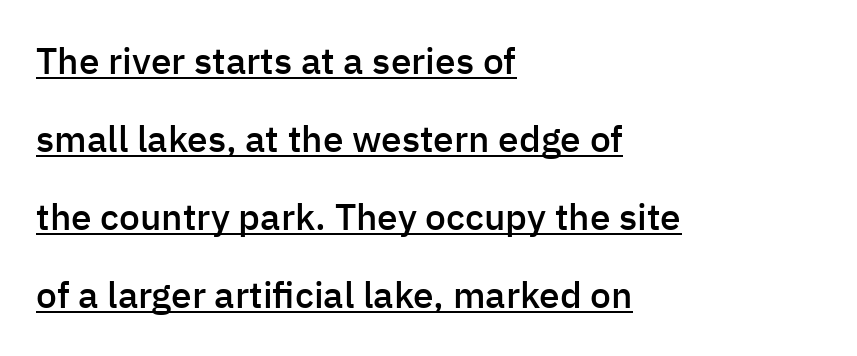
The image shows 37 px semibold sans-serif type, upright; set left-aligned, loose line spacing (2.11x), normal letter spacing, underlined; low stroke contrast and a medium x-height.
